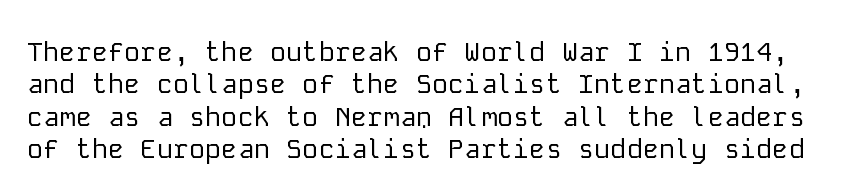
The image shows 27 px text type, upright; set line spacing 1.2x, normal letter spacing, not underlined.
